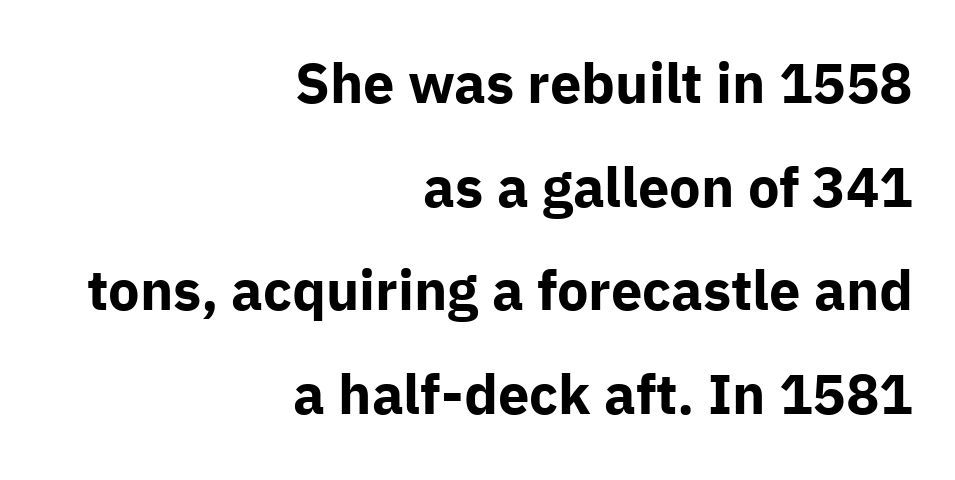
The image shows 56 px bold sans-serif type, upright; set right-aligned, line spacing 1.85x, normal letter spacing, not underlined; low stroke contrast and a medium x-height.
